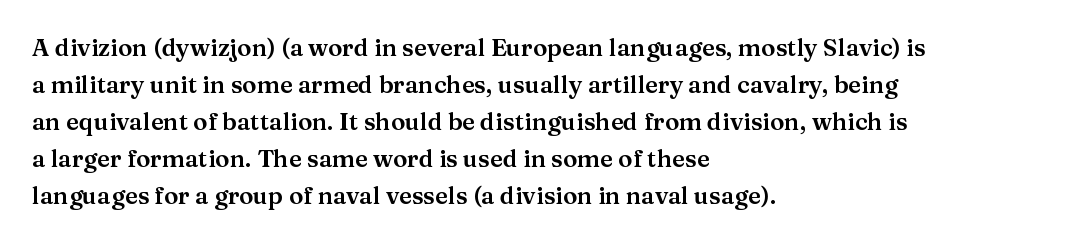
{"italic": "no", "underline": "no", "align": "left", "line_spacing": "normal", "line_spacing_ratio": 1.54, "letter_spacing": "normal", "letter_spacing_em": 0.0, "glyph_px": 24}
